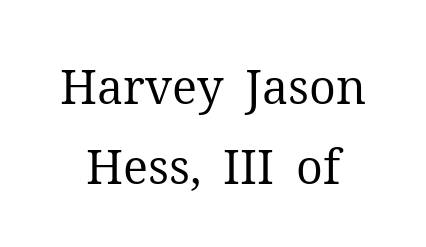
Q: Is the text bold? A: No.
Q: Is the text italic (slanted)? A: No, it is upright.
Q: Is the typeface a serif or a sans-serif typeface? A: Serif.
Q: Is the text underlined? A: No.
Q: Is the spacing between letters normal or unusually wide? A: Normal.
Q: Is the spacing between lines tight, normal or loose? A: Normal.
Q: Width (condensed, normal, or wide)? A: Normal.
Q: Stroke contrast? A: Medium.
Q: x-height? A: Medium.
Q: Monospaced? A: No.
